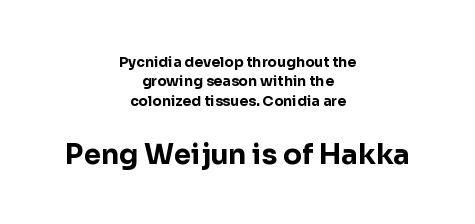
The rag falls on both sides of this text block equally. Type style note: lacks serifs. Only glyphs here, with clear space below each row. Short note: letters normally spaced.
